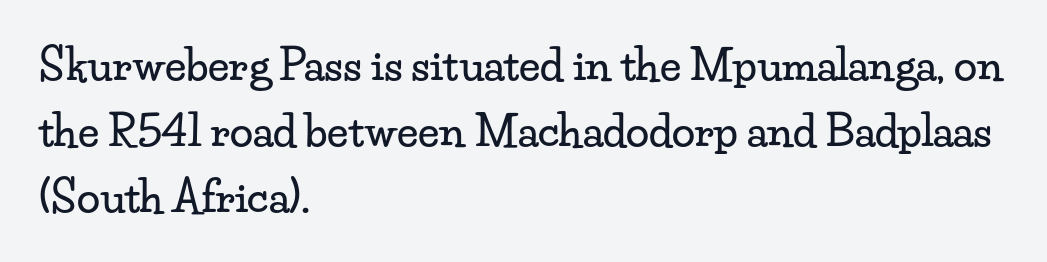
Q: Is the text italic (slanted)? A: No, it is upright.
Q: Is the typeface a serif or a sans-serif typeface? A: Serif.
Q: Is the text underlined? A: No.
Q: How is the paragraph aligned? A: Left-aligned.
Q: Is the spacing between letters normal or unusually wide? A: Normal.
Q: Is the spacing between lines tight, normal or loose? A: Normal.
Q: Width (condensed, normal, or wide)? A: Wide.
Q: Stroke contrast? A: Low.
Q: x-height? A: Small.
Q: Monospaced? A: No.
